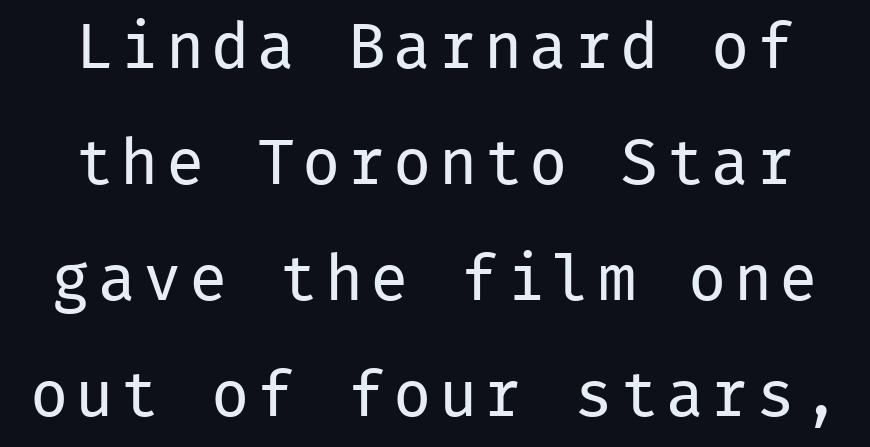
Q: Is the text bold? A: No.
Q: Is the text italic (slanted)? A: No, it is upright.
Q: Is the typeface a serif or a sans-serif typeface? A: Sans-serif.
Q: Is the text underlined? A: No.
Q: Width (condensed, normal, or wide)? A: Normal.
Q: Stroke contrast? A: Low.
Q: x-height? A: Medium.
Q: Monospaced? A: Yes.
